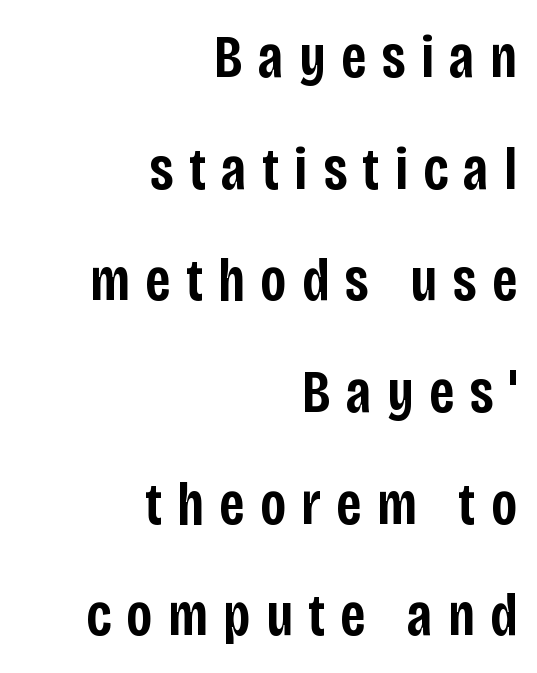
{"serif": "no", "italic": "no", "bold": "semi", "weight": "semibold", "width": "condensed", "stroke_contrast": "low", "x_height": "large", "monospaced": "no", "underline": "no", "align": "right", "line_spacing_ratio": 1.83, "letter_spacing": "wide", "letter_spacing_em": 0.25, "glyph_px": 61}
